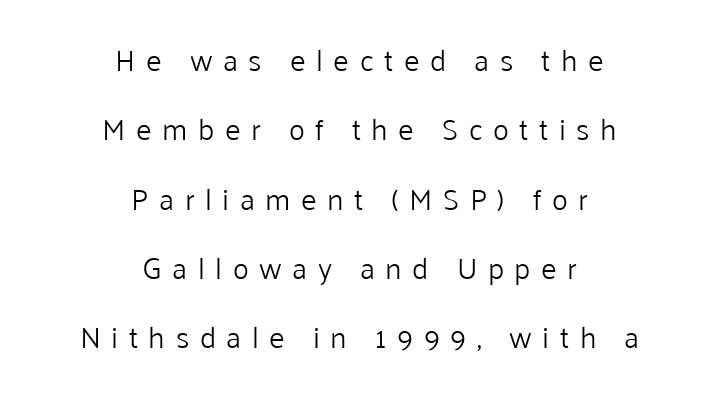
{"serif": "no", "italic": "no", "bold": "no", "weight": "light", "width": "normal", "stroke_contrast": "low", "x_height": "medium", "monospaced": "no", "underline": "no", "align": "center", "line_spacing": "loose", "line_spacing_ratio": 2.31, "letter_spacing": "wide", "letter_spacing_em": 0.35, "glyph_px": 30}
